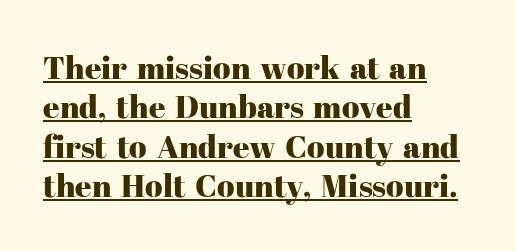
{"serif": "yes", "italic": "no", "width": "normal", "stroke_contrast": "high", "x_height": "medium", "monospaced": "no", "underline": "yes", "align": "left", "line_spacing_ratio": 1.23, "letter_spacing": "normal", "letter_spacing_em": 0.0, "glyph_px": 32}
